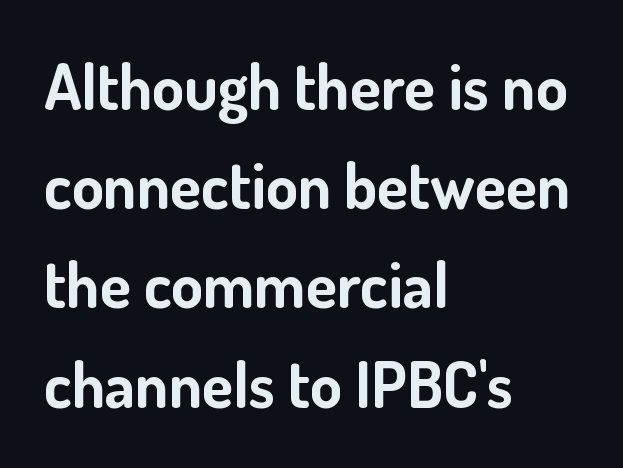
Q: Is the text bold? A: Yes.
Q: Is the text italic (slanted)? A: No, it is upright.
Q: Is the typeface a serif or a sans-serif typeface? A: Sans-serif.
Q: Is the text underlined? A: No.
Q: How is the paragraph aligned? A: Left-aligned.
Q: Is the spacing between letters normal or unusually wide? A: Normal.
Q: Is the spacing between lines tight, normal or loose? A: Normal.
Q: Width (condensed, normal, or wide)? A: Normal.
Q: Stroke contrast? A: Low.
Q: x-height? A: Small.
Q: Monospaced? A: No.
